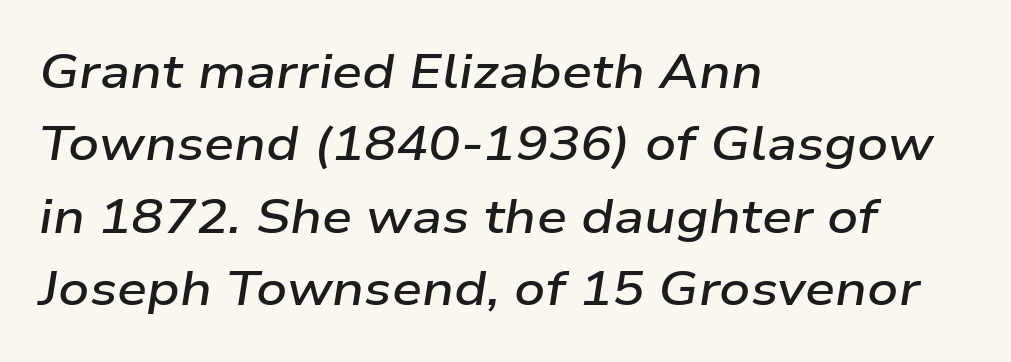
The line texture is even and compact thanks to regular tracking. The face used here is a semibold: visibly heavier than regular, lighter than bold. Spacing verdict: proportional, widths tailored to each character. Check under the words: just untouched page.
